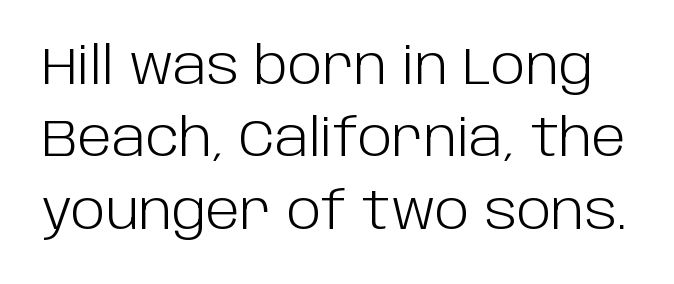
Q: Is the text bold? A: No.
Q: Is the text italic (slanted)? A: No, it is upright.
Q: Is the typeface a serif or a sans-serif typeface? A: Sans-serif.
Q: Is the text underlined? A: No.
Q: Is the spacing between letters normal or unusually wide? A: Normal.
Q: Is the spacing between lines tight, normal or loose? A: Normal.
Q: Width (condensed, normal, or wide)? A: Normal.
Q: Stroke contrast? A: Low.
Q: x-height? A: Large.
Q: Monospaced? A: No.
